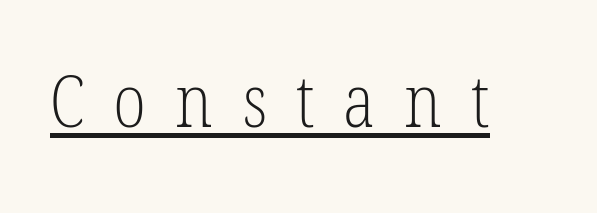
Q: Is the text bold? A: No.
Q: Is the typeface a serif or a sans-serif typeface? A: Serif.
Q: Is the text underlined? A: Yes.
Q: Is the spacing between letters normal or unusually wide? A: Unusually wide.
Q: Width (condensed, normal, or wide)? A: Condensed.
Q: Stroke contrast? A: Low.
Q: x-height? A: Medium.
Q: Monospaced? A: No.
